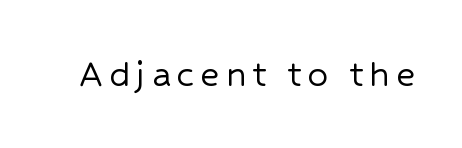
Q: Is the text italic (slanted)? A: No, it is upright.
Q: Is the typeface a serif or a sans-serif typeface? A: Sans-serif.
Q: Is the text underlined? A: No.
Q: Width (condensed, normal, or wide)? A: Normal.
Q: Stroke contrast? A: Low.
Q: x-height? A: Medium.
Q: Monospaced? A: No.
